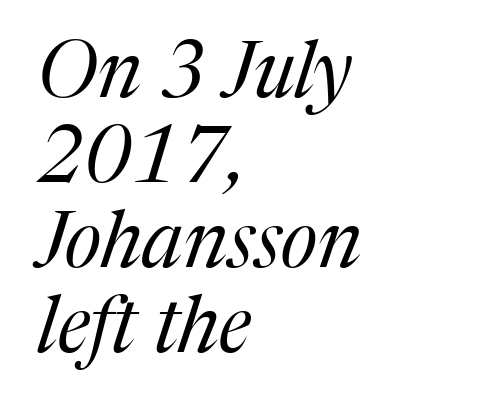
The image shows 78 px regular-weight serif type, italic (leaning right); set left-aligned, tight line spacing (1.09x), normal letter spacing, not underlined; medium stroke contrast and a medium x-height.
